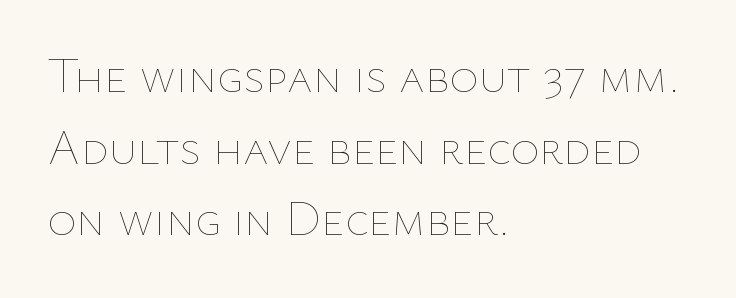
Q: Is the text bold? A: No.
Q: Is the text italic (slanted)? A: No, it is upright.
Q: Is the text underlined? A: No.
Q: How is the paragraph aligned? A: Left-aligned.
Q: Is the spacing between letters normal or unusually wide? A: Normal.
Q: Is the spacing between lines tight, normal or loose? A: Normal.
Q: Width (condensed, normal, or wide)? A: Normal.
Q: Stroke contrast? A: Low.
Q: x-height? A: Medium.
Q: Monospaced? A: No.
